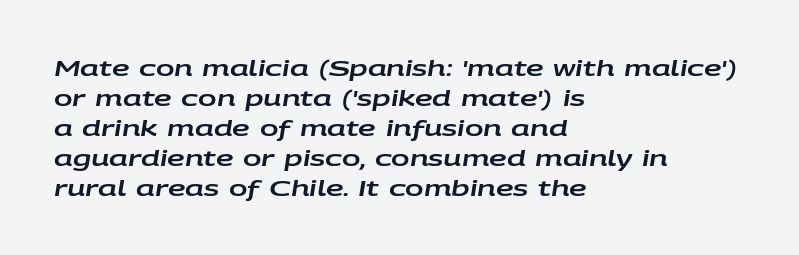
The lines sit at an ordinary, default distance from one another. The rag falls on the right side of this text block. Slanted lettering throughout. The strip under each line holds only bare page. Short note: letters normally spaced.
